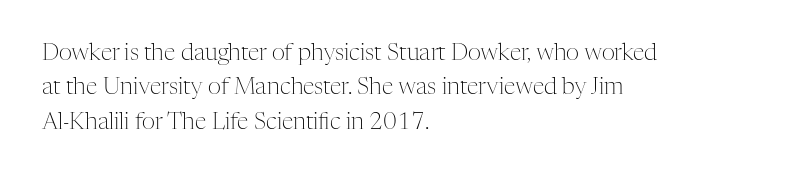
{"italic": "no", "bold": "no", "underline": "no", "align": "left", "line_spacing": "normal", "line_spacing_ratio": 1.5, "letter_spacing": "normal", "letter_spacing_em": 0.0, "glyph_px": 23}
